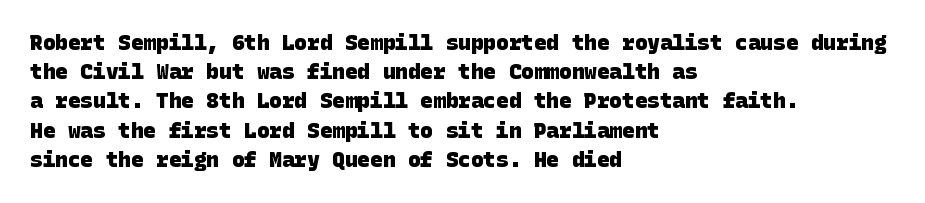
{"bold": "yes", "underline": "no", "align": "left", "line_spacing": "normal", "line_spacing_ratio": 1.39, "letter_spacing": "normal", "letter_spacing_em": 0.0, "glyph_px": 21}
